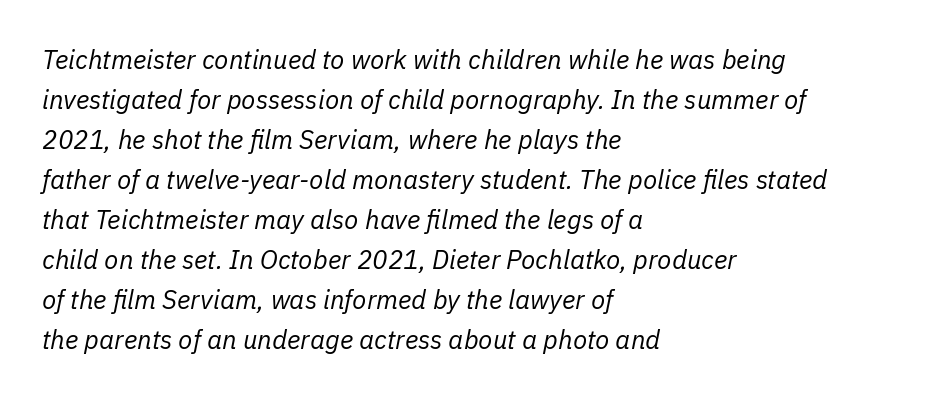
Q: Is the text bold? A: No.
Q: Is the text italic (slanted)? A: Yes, it leans right by about 11 degrees.
Q: Is the text underlined? A: No.
Q: How is the paragraph aligned? A: Left-aligned.
Q: Is the spacing between letters normal or unusually wide? A: Normal.
Q: Is the spacing between lines tight, normal or loose? A: Normal.
